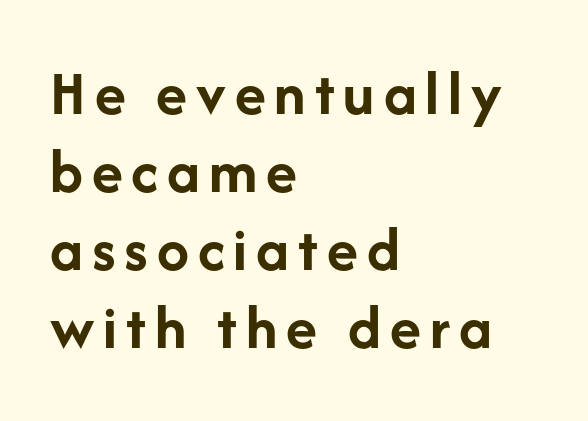
Note: no serifs on the glyphs. Thick stems and heavy bowls — unmistakably bold. The lettering holds an erect, upright posture throughout. You could not count columns in this text — the font is proportionally spaced. Nobody drew a line under any word here. The setting favours the left margin, as ordinary paragraphs usually do.
